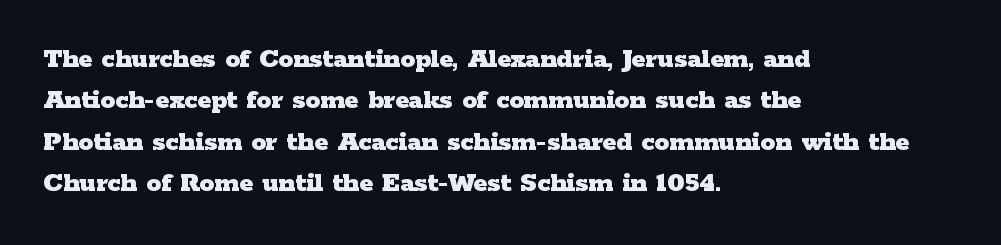
The image shows 29 px heavy, wide serif type, upright; set left-aligned, normal line spacing (1.43x), normal letter spacing, not underlined; low stroke contrast and a medium x-height.
